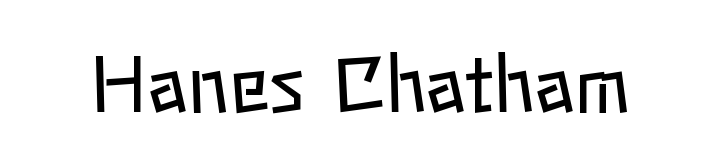
Q: Is the text bold? A: No.
Q: Is the text italic (slanted)? A: No, it is upright.
Q: Is the text underlined? A: No.
Q: Is the spacing between letters normal or unusually wide? A: Normal.
Q: Width (condensed, normal, or wide)? A: Normal.
Q: Stroke contrast? A: Low.
Q: x-height? A: Medium.
Q: Monospaced? A: No.
